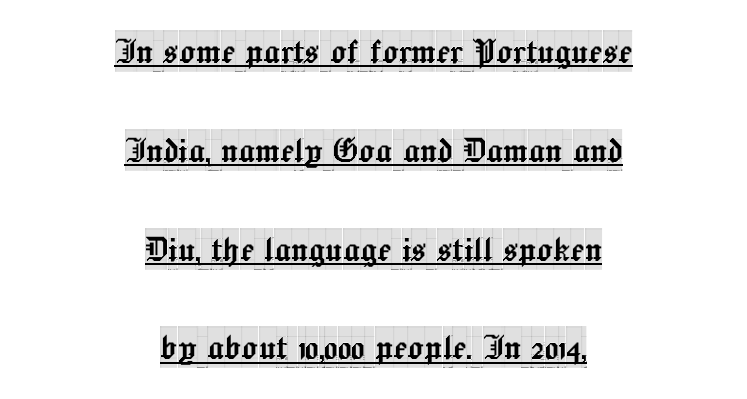
Leading: increased. Does the type have serifs? Yes, each stem ends in a small foot. Horizontally, the lines are justified to the midpoint only. When letters stand straight like this, we call the style roman or upright. Looks like regular typesetting: each glyph gets only the width it needs.
